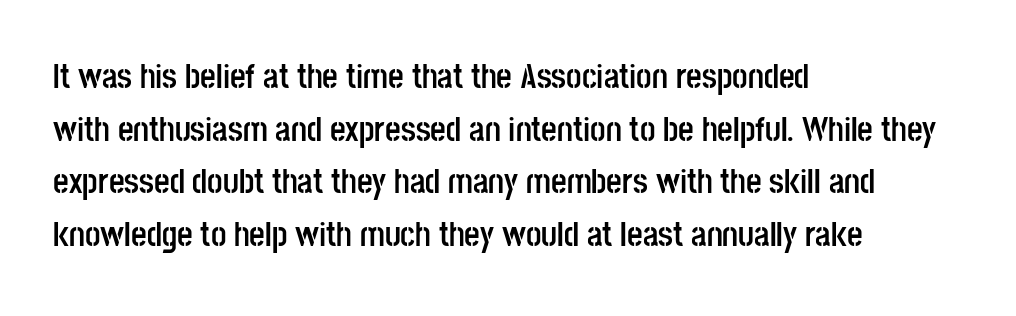
Leftover space on each line is placed entirely after the last word. I'd describe the lettering as bold — thick and assertive. Think of a printed novel: that variable character pitch is what you see here. Plain, unruled lines of type. Every character sits straight up, as roman type does. A sans-serif font was chosen for this passage.
